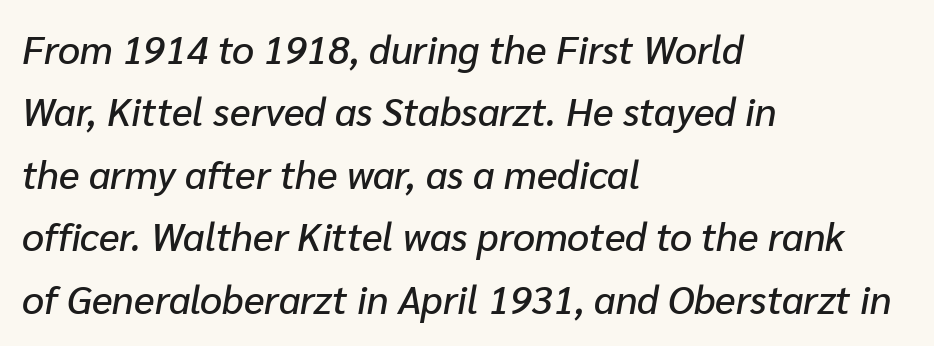
{"italic": "yes", "lean": "right", "slant_degrees": 10, "width": "normal", "stroke_contrast": "low", "x_height": "medium", "monospaced": "no", "underline": "no", "align": "left", "line_spacing": "normal", "line_spacing_ratio": 1.6, "letter_spacing": "normal", "letter_spacing_em": 0.0, "glyph_px": 39}
